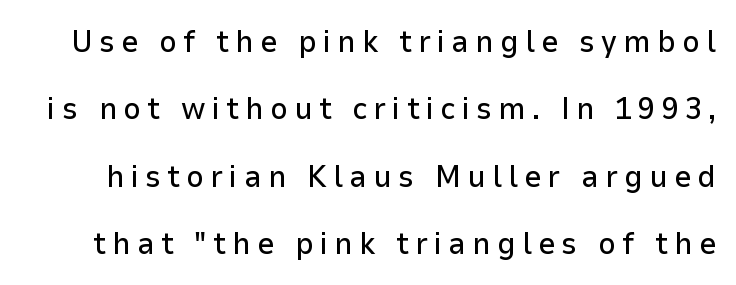
Q: Is the text italic (slanted)? A: No, it is upright.
Q: Is the typeface a serif or a sans-serif typeface? A: Sans-serif.
Q: Is the text underlined? A: No.
Q: Is the spacing between letters normal or unusually wide? A: Unusually wide.
Q: Is the spacing between lines tight, normal or loose? A: Loose.
Q: Width (condensed, normal, or wide)? A: Normal.
Q: Stroke contrast? A: Low.
Q: x-height? A: Medium.
Q: Monospaced? A: No.
